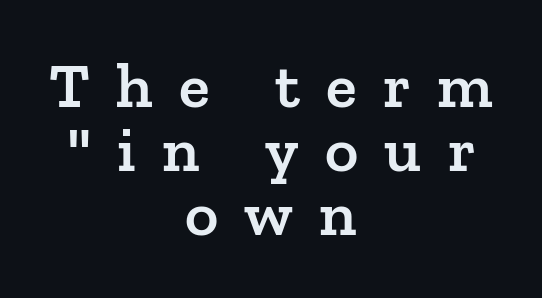
{"serif": "yes", "italic": "no", "bold": "semi", "weight": "semibold", "width": "normal", "stroke_contrast": "low", "x_height": "medium", "monospaced": "no", "underline": "no", "align": "center", "line_spacing": "tight", "line_spacing_ratio": 1.0, "letter_spacing": "wide", "letter_spacing_em": 0.41, "glyph_px": 64}
